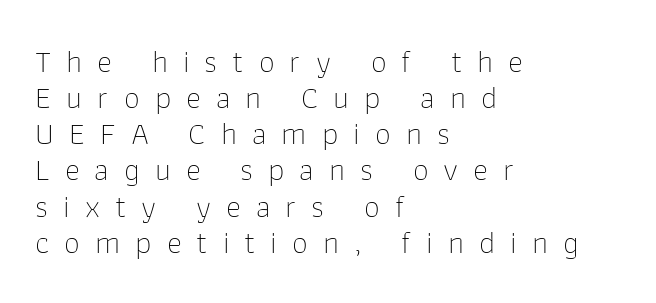
The image shows 32 px thin sans-serif type, upright; set left-aligned, tight line spacing (1.13x), unusually wide letter spacing (+0.47 em), not underlined; low stroke contrast and a medium x-height.
